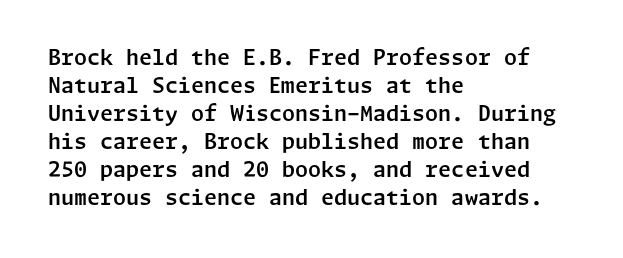
The image shows 21 px text type, upright; set left-aligned, normal line spacing (1.33x), normal letter spacing, not underlined.
